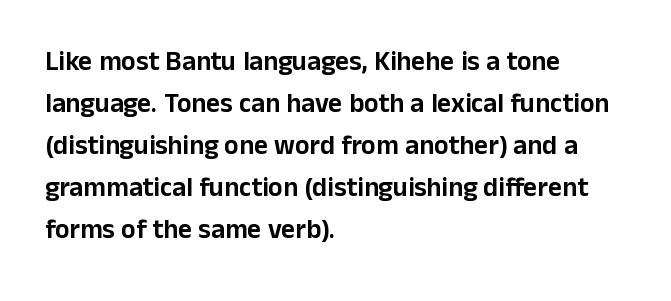
{"italic": "no", "underline": "no", "align": "left", "line_spacing": "normal", "line_spacing_ratio": 1.56, "letter_spacing": "normal", "letter_spacing_em": 0.0, "glyph_px": 27}
